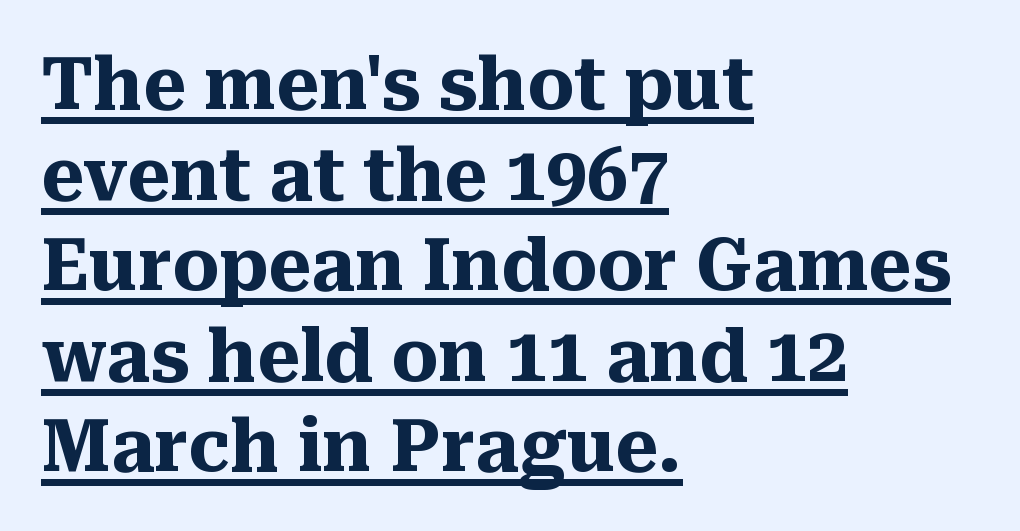
{"serif": "yes", "italic": "no", "bold": "yes", "weight": "heavy", "width": "normal", "stroke_contrast": "medium", "x_height": "medium", "monospaced": "no", "underline": "yes", "align": "left", "line_spacing_ratio": 1.24, "letter_spacing": "normal", "letter_spacing_em": 0.0, "glyph_px": 73}
